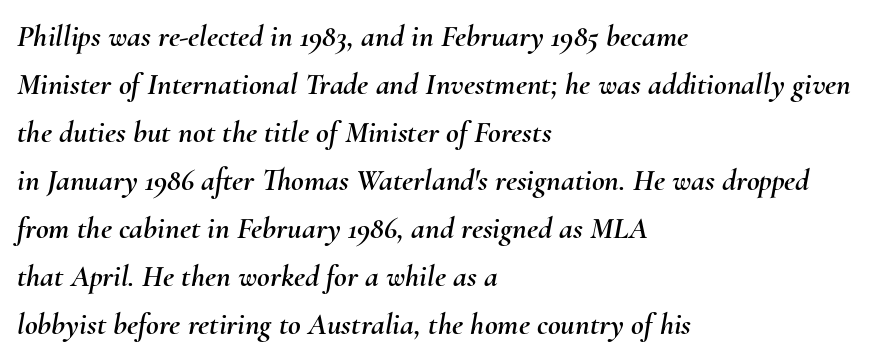
Students, note that the glyphs here touch the page at normal intervals. Any mark beneath the type? The region is blank. Style check: oblique. Each line starts at the same left margin while the right side varies. Whoever set this chose a conventional vertical rhythm.
